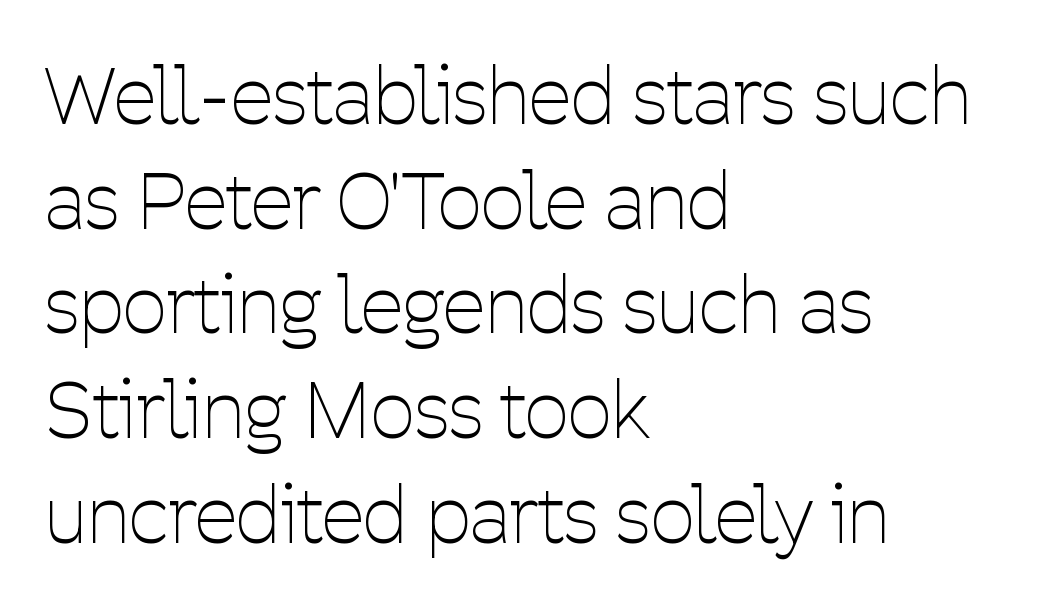
The rendering shows plain stroke endings on the letterforms — a sans-serif design. Line starts are locked; line ends wander. The baseline area is clear. Does extra space separate the letters? No, they use regular spacing. Here the designer chose a conventional face with non-uniform glyph widths. This sample keeps an unexceptional amount of space between lines.
